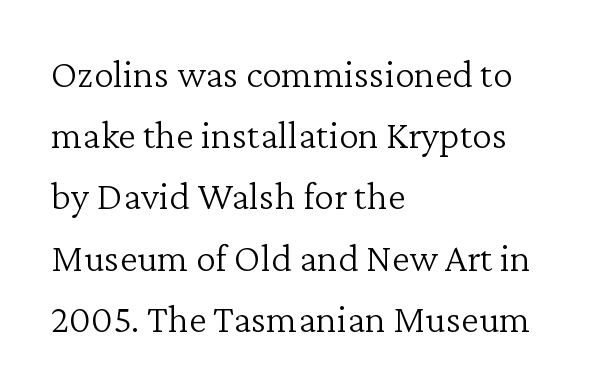
Q: Is the text bold? A: No.
Q: Is the text italic (slanted)? A: No, it is upright.
Q: Is the typeface a serif or a sans-serif typeface? A: Serif.
Q: Is the text underlined? A: No.
Q: How is the paragraph aligned? A: Left-aligned.
Q: Is the spacing between letters normal or unusually wide? A: Normal.
Q: Is the spacing between lines tight, normal or loose? A: Normal.
Q: Width (condensed, normal, or wide)? A: Normal.
Q: Stroke contrast? A: Low.
Q: x-height? A: Medium.
Q: Monospaced? A: No.
